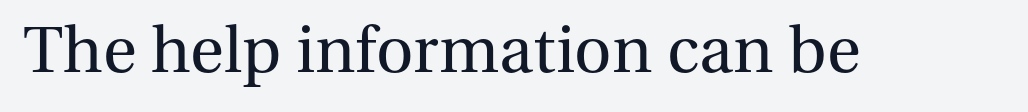
{"serif": "yes", "italic": "no", "bold": "no", "weight": "regular", "width": "normal", "stroke_contrast": "medium", "x_height": "medium", "monospaced": "no", "underline": "no", "letter_spacing": "normal", "letter_spacing_em": 0.0, "glyph_px": 65}
